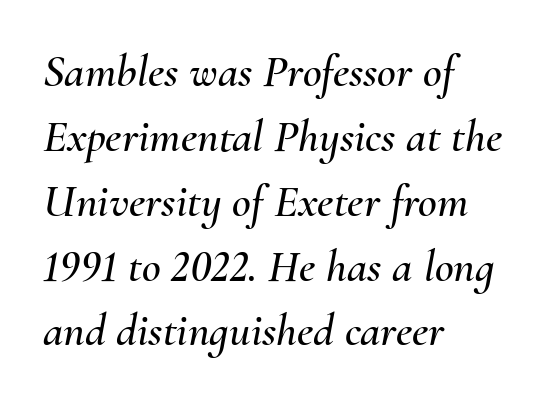
Q: Is the text italic (slanted)? A: Yes, it leans right by about 10 degrees.
Q: Is the text underlined? A: No.
Q: How is the paragraph aligned? A: Left-aligned.
Q: Is the spacing between letters normal or unusually wide? A: Normal.
Q: Is the spacing between lines tight, normal or loose? A: Normal.
Q: Width (condensed, normal, or wide)? A: Normal.
Q: Stroke contrast? A: Medium.
Q: x-height? A: Small.
Q: Monospaced? A: No.
